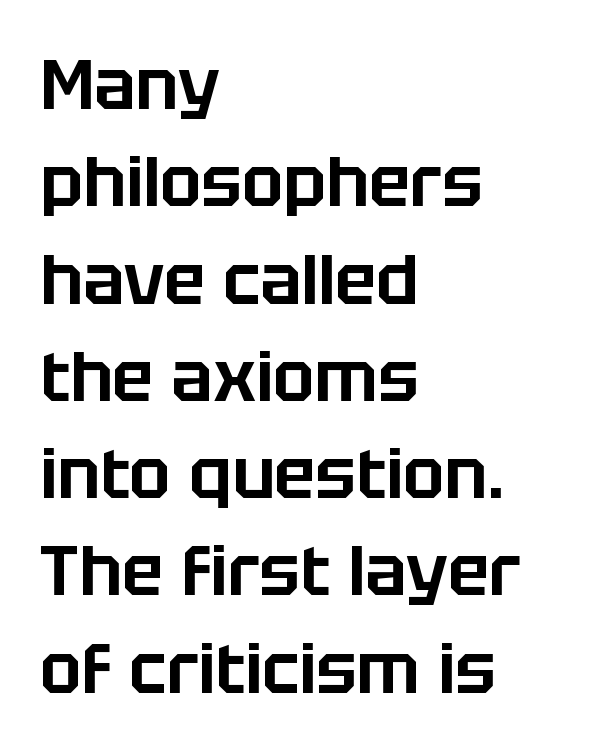
The image shows 69 px sans-serif type, upright; set left-aligned, normal line spacing (1.41x), normal letter spacing, not underlined; low stroke contrast and a large x-height.
